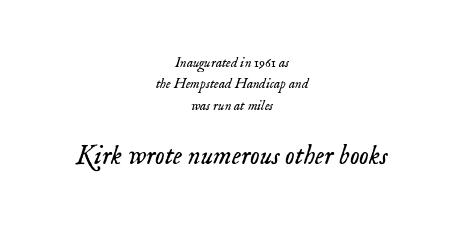
{"italic": "yes", "lean": "right", "slant_degrees": 18, "bold": "no", "underline": "no", "align": "center", "line_spacing": "normal", "line_spacing_ratio": 1.52, "letter_spacing": "normal", "letter_spacing_em": 0.0, "larger_block": "second", "size_ratio": 1.93, "glyph_px": 27}
